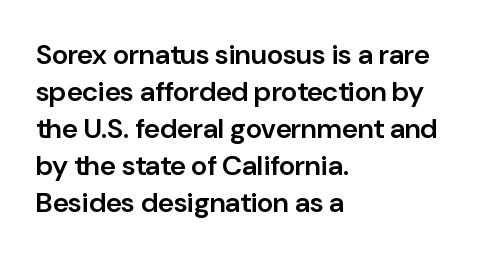
Q: Is the text bold? A: Semi-bold.
Q: Is the text italic (slanted)? A: No, it is upright.
Q: Is the typeface a serif or a sans-serif typeface? A: Sans-serif.
Q: Is the text underlined? A: No.
Q: How is the paragraph aligned? A: Left-aligned.
Q: Is the spacing between letters normal or unusually wide? A: Normal.
Q: Is the spacing between lines tight, normal or loose? A: Normal.
Q: Width (condensed, normal, or wide)? A: Normal.
Q: Stroke contrast? A: Low.
Q: x-height? A: Medium.
Q: Monospaced? A: No.
